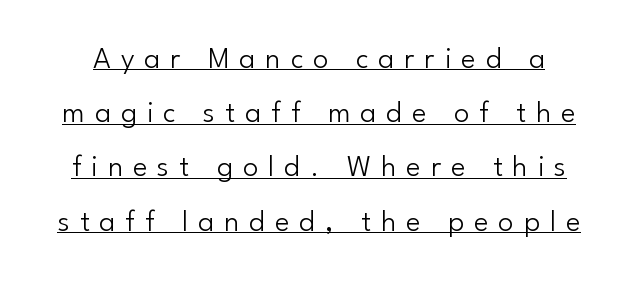
Q: Is the text bold? A: No.
Q: Is the text italic (slanted)? A: No, it is upright.
Q: Is the typeface a serif or a sans-serif typeface? A: Sans-serif.
Q: Is the text underlined? A: Yes.
Q: Is the spacing between letters normal or unusually wide? A: Unusually wide.
Q: Width (condensed, normal, or wide)? A: Normal.
Q: Stroke contrast? A: Low.
Q: x-height? A: Small.
Q: Monospaced? A: No.
